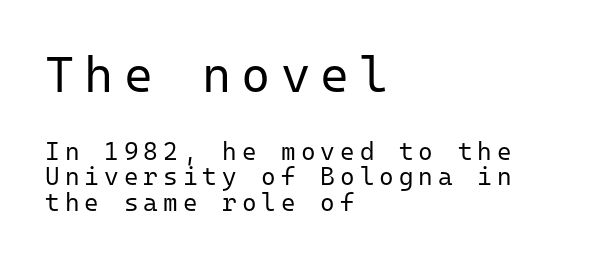
The image shows 50 px regular-weight sans-serif type, upright, monospaced; set left-aligned, tight line spacing (1.02x), unusually wide letter spacing (+0.2 em), not underlined; the first (top) block is 2.0x larger; low stroke contrast and a medium x-height.
